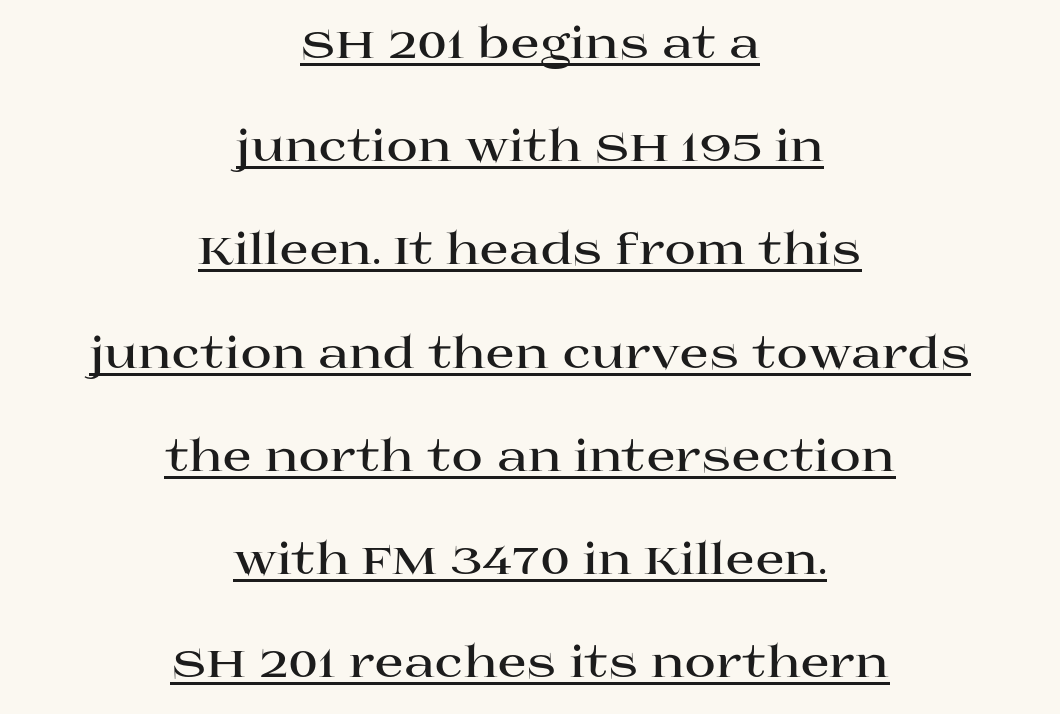
{"serif": "yes", "italic": "no", "bold": "yes", "weight": "bold", "width": "wide", "stroke_contrast": "high", "x_height": "large", "monospaced": "no", "underline": "yes", "align": "center", "line_spacing": "loose", "line_spacing_ratio": 2.4, "letter_spacing": "normal", "letter_spacing_em": 0.0, "glyph_px": 43}
